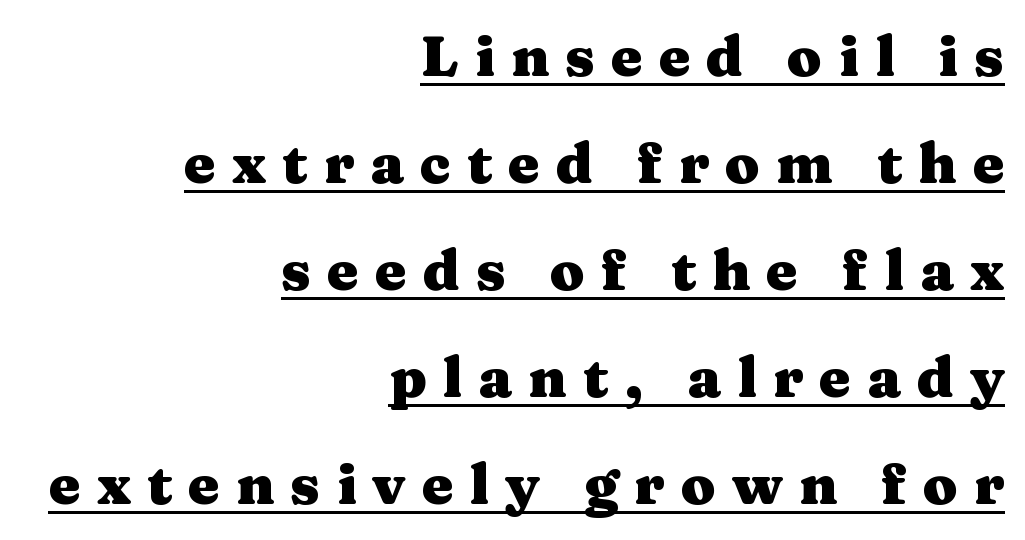
Is there an underline? Yes — a line sits under the letters. One glance says open: line gaps are wider than usual. This is roman type, the default non-slanted kind. The setting favours the right margin, as signatures and pull-quotes sometimes do. Caption: expanded tracking, letters set apart.
